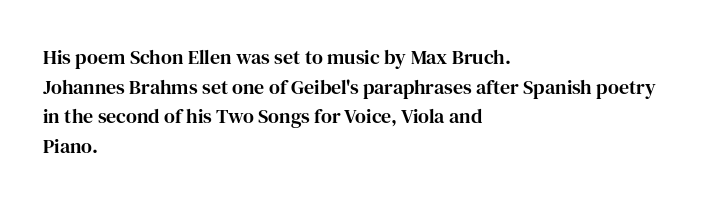
The words here are not underlined. Compared with typical paragraphs, the rows here are spaced about the same. Leftover space on each line is placed entirely after the last word. Students, note that the glyphs here touch the page at normal intervals. Italic: no, the glyphs are upright roman.
